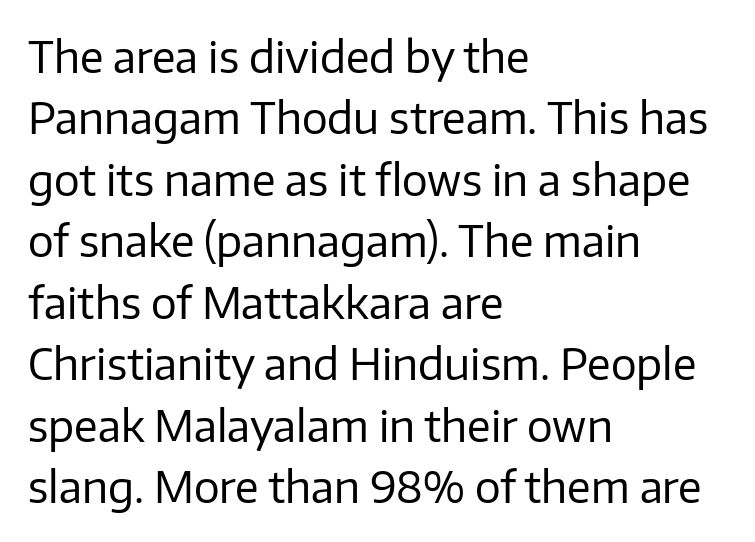
{"serif": "no", "italic": "no", "bold": "no", "weight": "regular", "width": "normal", "stroke_contrast": "low", "x_height": "medium", "monospaced": "no", "underline": "no", "align": "left", "line_spacing": "normal", "line_spacing_ratio": 1.43, "letter_spacing": "normal", "letter_spacing_em": 0.0, "glyph_px": 43}
